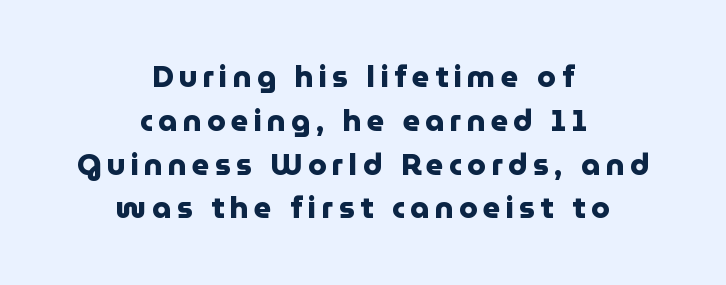
Font category for this specimen: sans-serif. These lines stack symmetrically, like a column narrowing and widening about its center. The area under the type is left untouched. A full-strength bold gives these letters their thick strokes. A typesetter would mark this as roman, not italic. Leading: standard.
